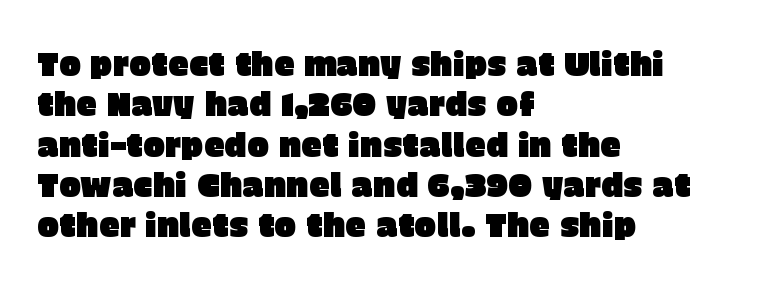
The image shows 33 px sans-serif type, upright; set left-aligned, line spacing 1.22x, normal letter spacing, not underlined; low stroke contrast and a large x-height.
